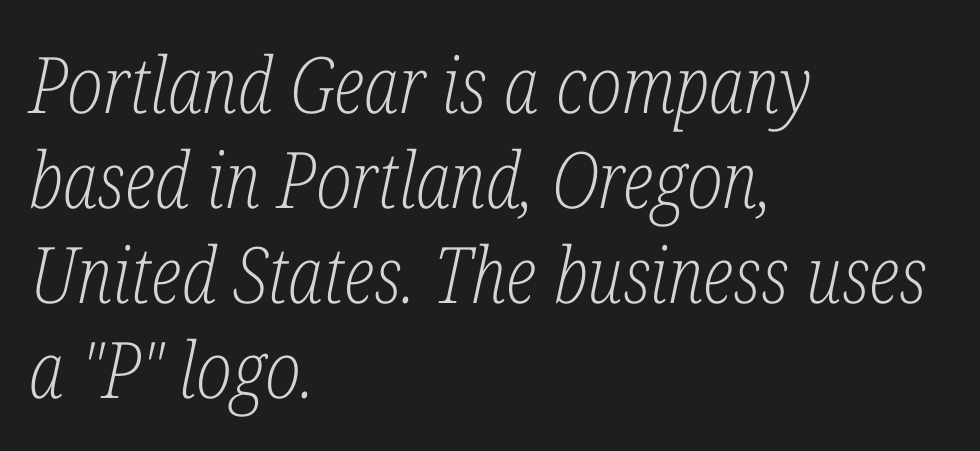
The image shows 78 px light, condensed serif type, italic (leaning right); set left-aligned, line spacing 1.22x, normal letter spacing, not underlined; low stroke contrast and a medium x-height.
